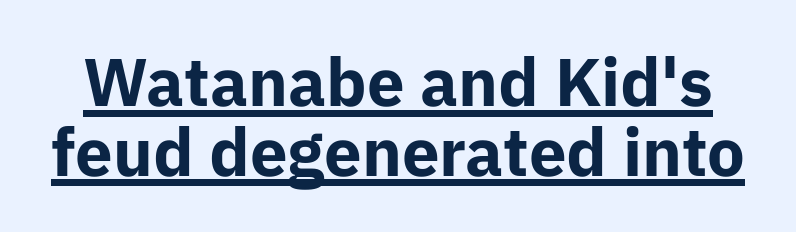
{"serif": "no", "italic": "no", "bold": "yes", "weight": "bold", "width": "normal", "stroke_contrast": "low", "x_height": "medium", "monospaced": "no", "underline": "yes", "line_spacing": "tight", "line_spacing_ratio": 1.04, "letter_spacing": "normal", "letter_spacing_em": 0.0, "glyph_px": 67}
